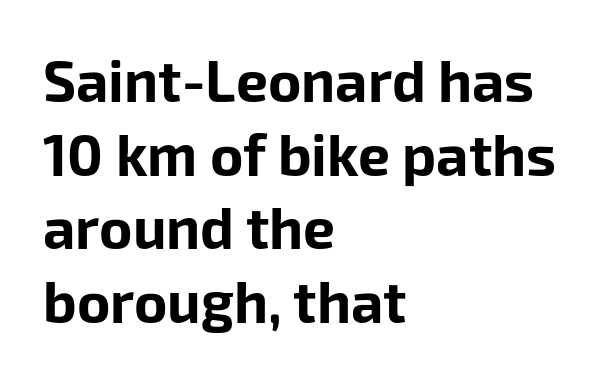
Q: Is the text bold? A: Yes.
Q: Is the text italic (slanted)? A: No, it is upright.
Q: Is the typeface a serif or a sans-serif typeface? A: Sans-serif.
Q: Is the text underlined? A: No.
Q: How is the paragraph aligned? A: Left-aligned.
Q: Is the spacing between letters normal or unusually wide? A: Normal.
Q: Is the spacing between lines tight, normal or loose? A: Normal.
Q: Width (condensed, normal, or wide)? A: Normal.
Q: Stroke contrast? A: Low.
Q: x-height? A: Medium.
Q: Monospaced? A: No.
